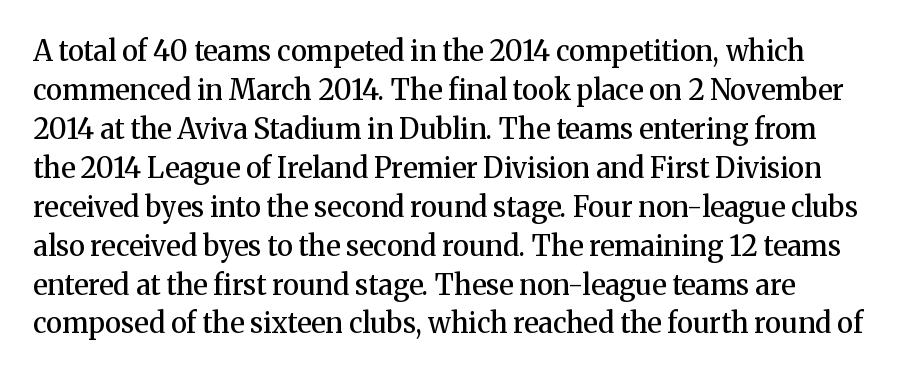
The image shows 28 px semibold serif type, upright; set normal line spacing (1.39x), normal letter spacing, not underlined; medium stroke contrast and a medium x-height.
